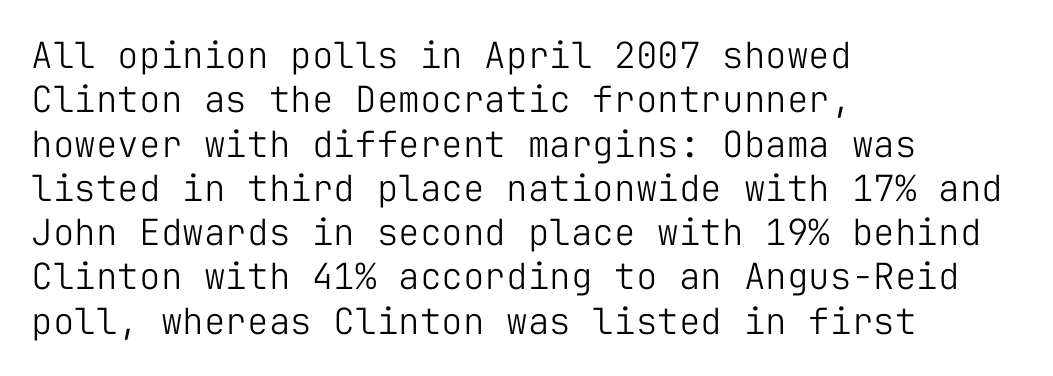
{"serif": "no", "italic": "no", "bold": "no", "weight": "light", "width": "normal", "stroke_contrast": "low", "x_height": "medium", "monospaced": "yes", "underline": "no", "align": "left", "line_spacing_ratio": 1.23, "letter_spacing": "normal", "letter_spacing_em": 0.0, "glyph_px": 36}
